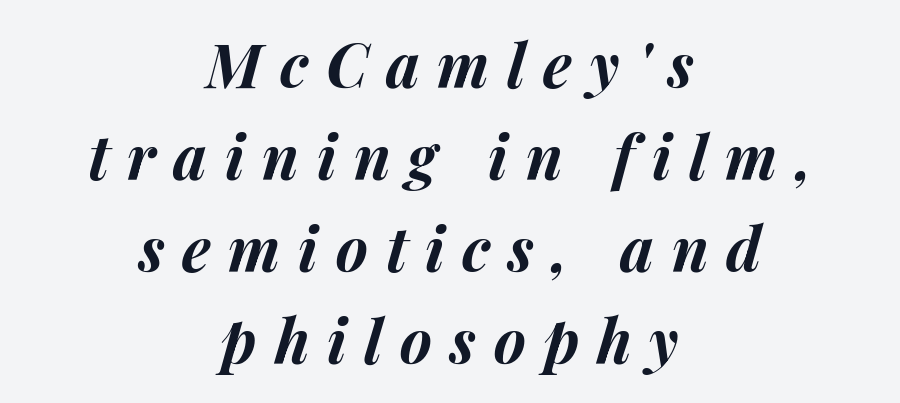
The image shows 61 px bold type, italic (leaning right); set centered, normal line spacing (1.51x), unusually wide letter spacing (+0.29 em), not underlined; medium stroke contrast and a medium x-height.
